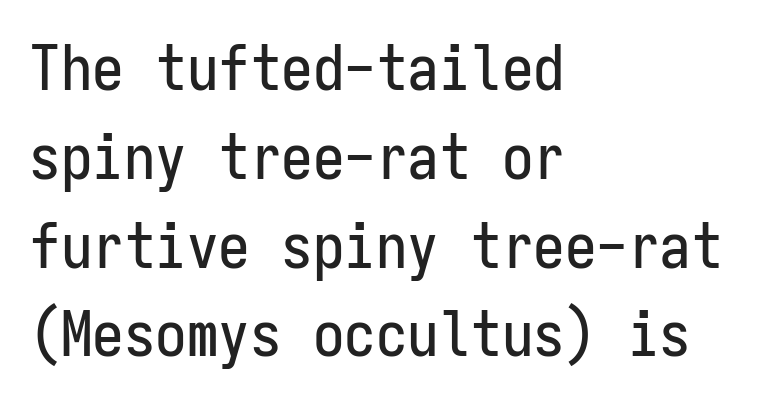
Every character here occupies the same horizontal width, giving the sample a typewriter-like rhythm. The rendering anchors every line to the left-hand side. Nobody drew a line under any word here. Caption: standard tracking, unaltered. These lines are composed in type without serifs. Does the leading feel generous? No, just average.
